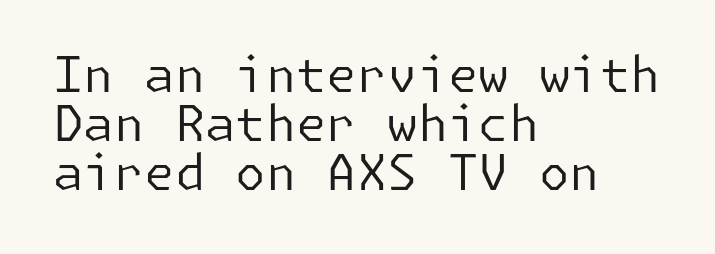
{"serif": "no", "italic": "no", "bold": "no", "weight": "regular", "width": "normal", "stroke_contrast": "low", "x_height": "medium", "underline": "no", "align": "left", "line_spacing": "tight", "line_spacing_ratio": 1.0, "letter_spacing": "normal", "letter_spacing_em": 0.0, "glyph_px": 49}
